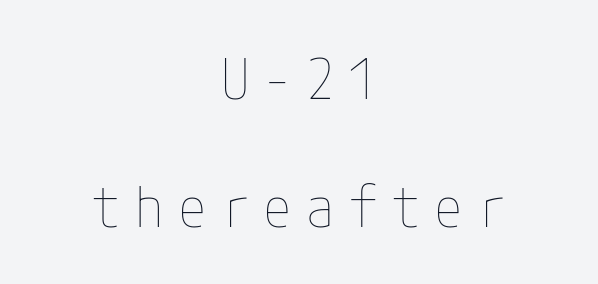
The image shows 57 px thin, condensed type, upright; set centered, loose line spacing (2.25x), unusually wide letter spacing (+0.25 em), not underlined; low stroke contrast and a medium x-height.
